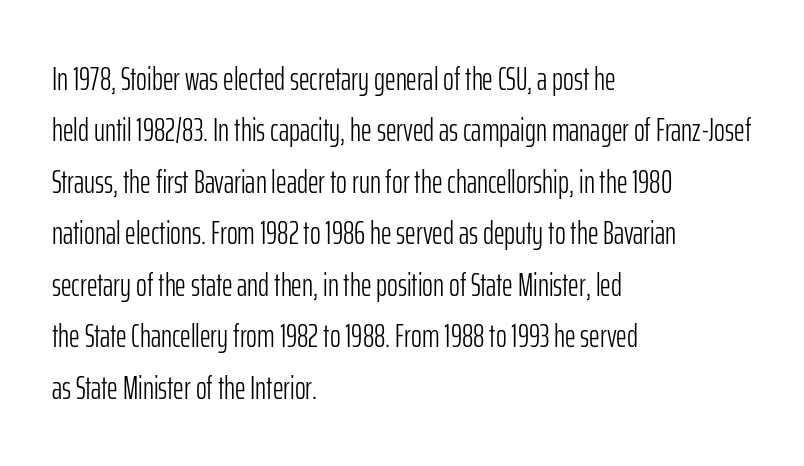
The image shows 33 px light, condensed sans-serif type, upright; set left-aligned, normal line spacing (1.56x), normal letter spacing, not underlined; low stroke contrast and a medium x-height.
